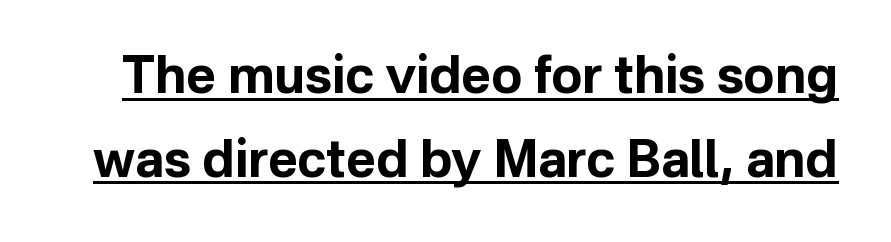
{"serif": "no", "italic": "no", "bold": "yes", "weight": "bold", "width": "normal", "stroke_contrast": "low", "x_height": "medium", "monospaced": "no", "underline": "yes", "line_spacing": "normal", "line_spacing_ratio": 1.64, "letter_spacing": "normal", "letter_spacing_em": 0.0, "glyph_px": 51}
